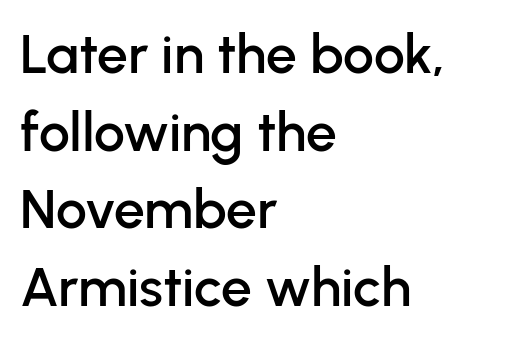
{"serif": "no", "italic": "no", "width": "normal", "stroke_contrast": "low", "x_height": "medium", "monospaced": "no", "underline": "no", "align": "left", "line_spacing": "normal", "line_spacing_ratio": 1.41, "letter_spacing": "normal", "letter_spacing_em": 0.0, "glyph_px": 55}
